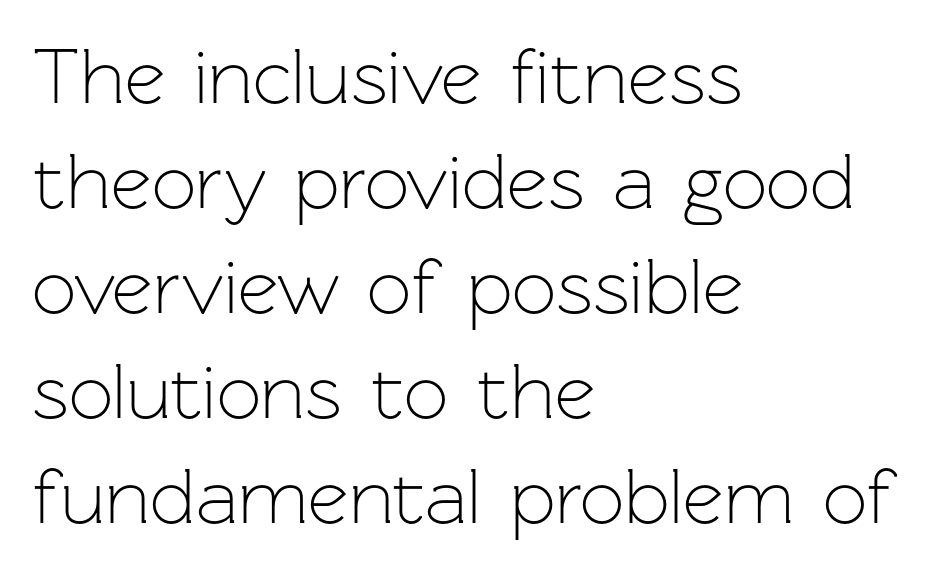
Nothing unusual about the tracking: characters are spaced as the font intends. Baseline-to-baseline distance is the conventional proportion of letter height. The passage shown is typed in a proportional face where columns would drift. Posture: upright roman. Each row of text sits above clean, open space.
